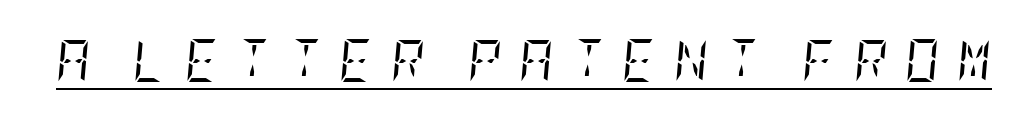
{"serif": "yes", "italic": "yes", "lean": "right", "slant_degrees": 5, "bold": "no", "weight": "regular", "width": "condensed", "stroke_contrast": "low", "x_height": "large", "underline": "yes", "letter_spacing": "wide", "letter_spacing_em": 0.41, "glyph_px": 42}
